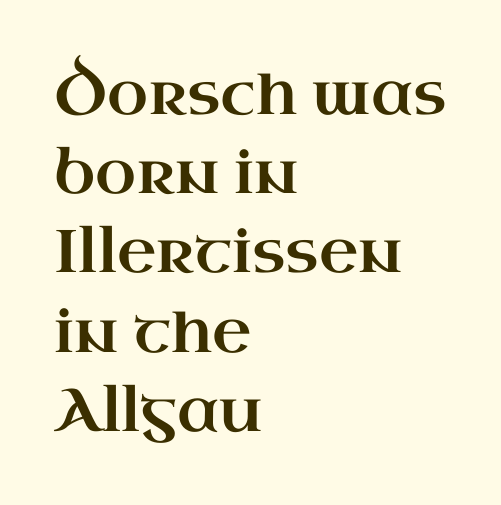
These lines are rendered in a variable-pitch font. How would I describe the line gaps? Plain and ordinary. A classic flush-left, rag-right setting is used for this passage. Does the type have serifs? Yes, each stem ends in a small foot.
